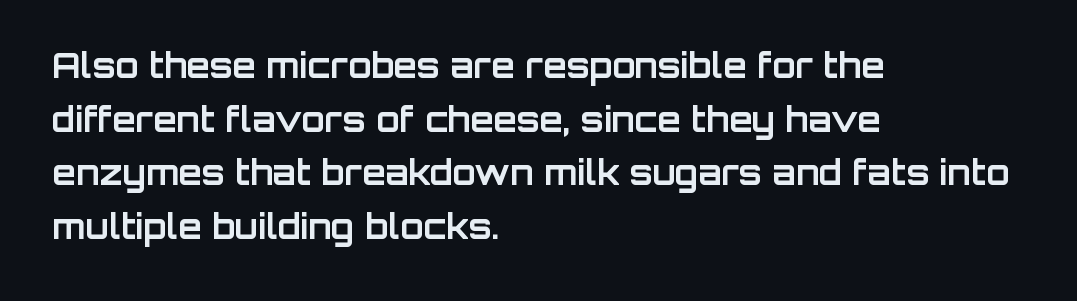
Characters follow at the spacing the type designer built in. Does the leading feel generous? No, just average. These lines were composed using upright roman letters. Weight: bold. Words float on clear page, feet unadorned. The typeface chosen for these lines omits serifs.
